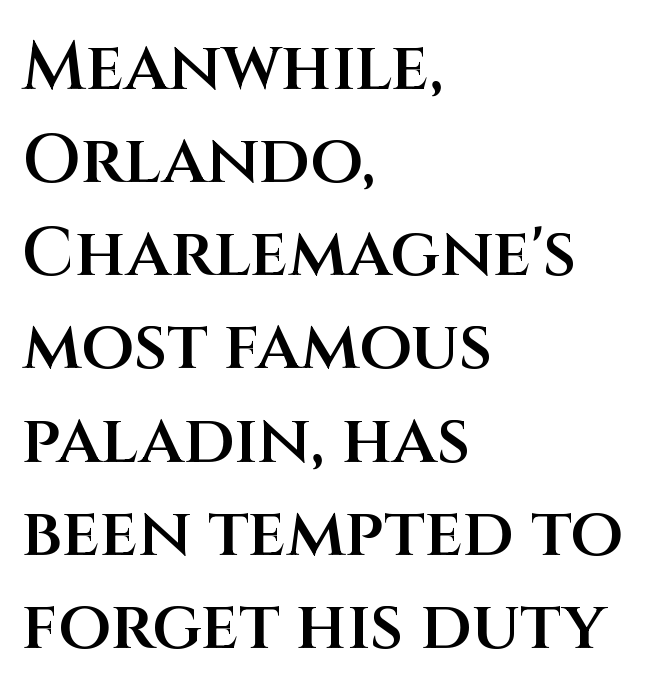
Has an underline been added? It has not. What kind of face is this? One without serifs — a sans. Style check: upright. The face used here is proportionally spaced, like ordinary book or web type. Each new line begins a customary step beneath the previous one. These lines stack with their left ends in a neat column.
